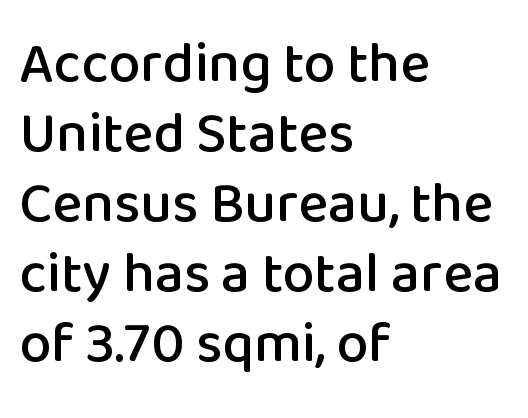
{"serif": "no", "italic": "no", "width": "normal", "stroke_contrast": "low", "x_height": "medium", "monospaced": "no", "underline": "no", "align": "left", "line_spacing_ratio": 1.23, "letter_spacing": "normal", "letter_spacing_em": 0.0, "glyph_px": 57}
